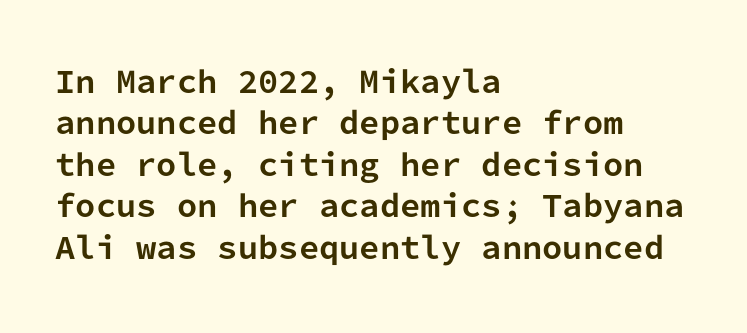
{"serif": "no", "italic": "no", "bold": "yes", "weight": "bold", "width": "normal", "stroke_contrast": "low", "x_height": "medium", "monospaced": "yes", "underline": "no", "align": "left", "line_spacing": "normal", "line_spacing_ratio": 1.43, "letter_spacing": "normal", "letter_spacing_em": 0.0, "glyph_px": 29}
